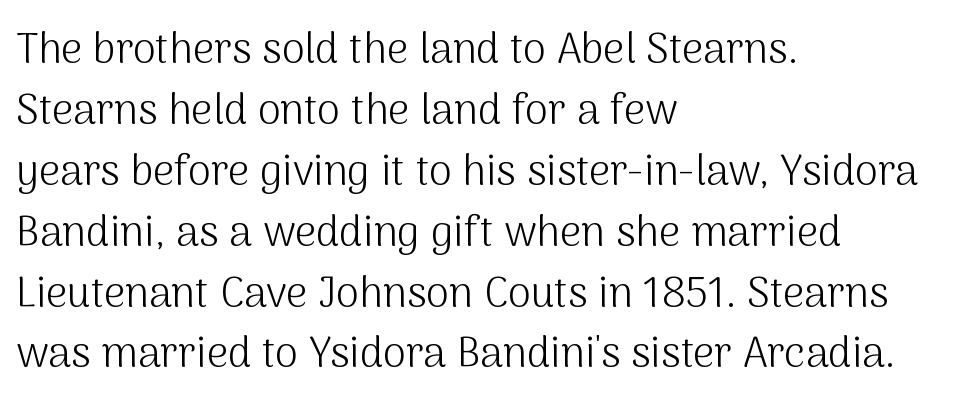
Q: Is the text bold? A: No.
Q: Is the text italic (slanted)? A: No, it is upright.
Q: Is the typeface a serif or a sans-serif typeface? A: Sans-serif.
Q: Is the text underlined? A: No.
Q: How is the paragraph aligned? A: Left-aligned.
Q: Is the spacing between letters normal or unusually wide? A: Normal.
Q: Is the spacing between lines tight, normal or loose? A: Normal.
Q: Width (condensed, normal, or wide)? A: Normal.
Q: Stroke contrast? A: Medium.
Q: x-height? A: Medium.
Q: Monospaced? A: No.
